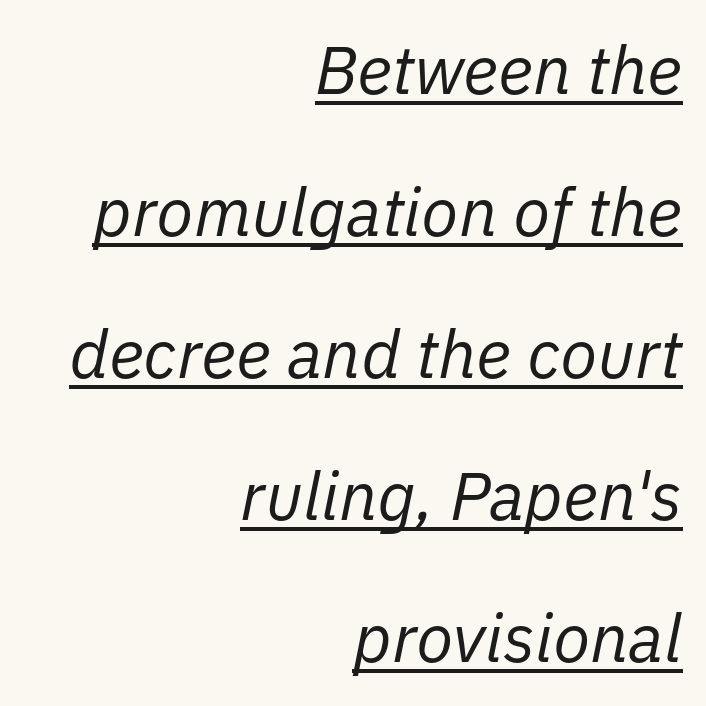
{"italic": "yes", "lean": "right", "slant_degrees": 11, "bold": "no", "weight": "regular", "width": "normal", "stroke_contrast": "low", "x_height": "medium", "monospaced": "no", "underline": "yes", "align": "right", "line_spacing": "loose", "line_spacing_ratio": 2.09, "letter_spacing": "normal", "letter_spacing_em": 0.0, "glyph_px": 68}
